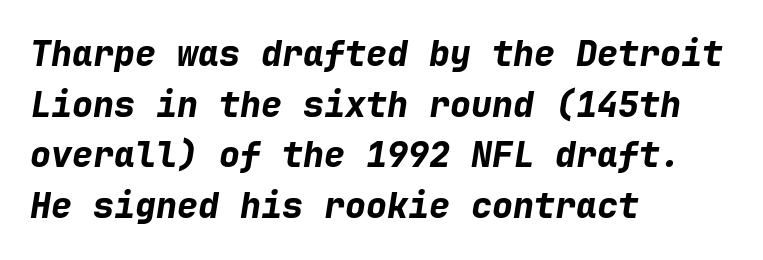
Compared with a centered layout, this one pins lines to the left instead. In terms of posture, this sample is oblique. Look at the stroke-to-counter ratio: heavy, a bold. Each new line begins a customary step beneath the previous one. Here the designer chose a console-style face with uniform glyph widths.
